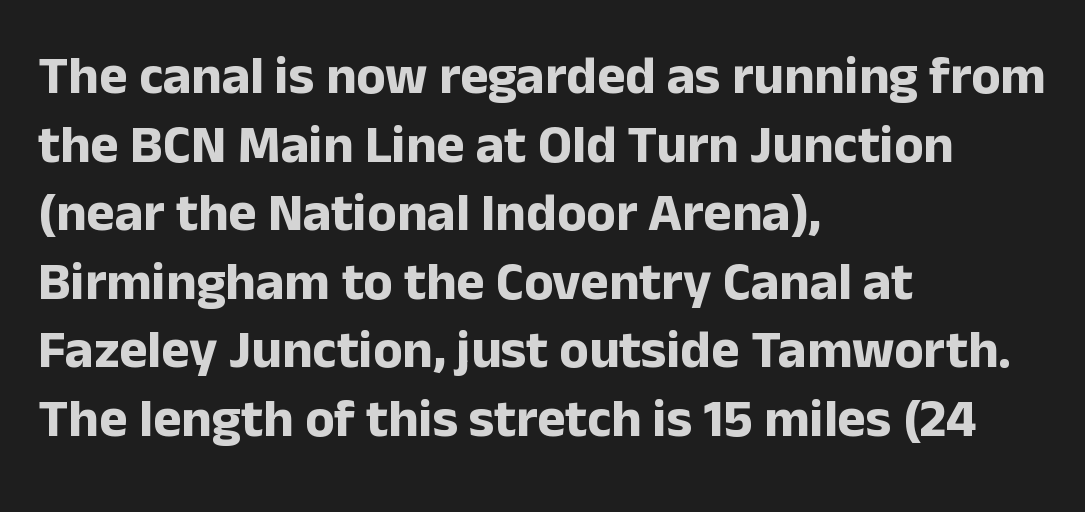
Q: Is the text bold? A: Yes.
Q: Is the text italic (slanted)? A: No, it is upright.
Q: Is the typeface a serif or a sans-serif typeface? A: Sans-serif.
Q: Is the text underlined? A: No.
Q: How is the paragraph aligned? A: Left-aligned.
Q: Is the spacing between letters normal or unusually wide? A: Normal.
Q: Is the spacing between lines tight, normal or loose? A: Normal.
Q: Width (condensed, normal, or wide)? A: Normal.
Q: Stroke contrast? A: Low.
Q: x-height? A: Medium.
Q: Monospaced? A: No.
